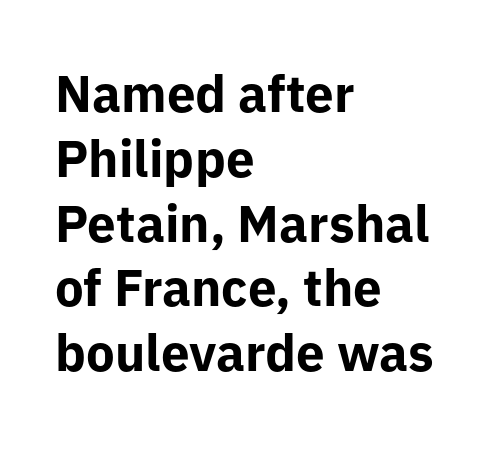
Spacing verdict: proportional, widths tailored to each character. Letters rest on an invisible, unmarked baseline. This sample is left-justified, so line endings fall wherever the words run out. Horizontal bands of white between lines are of average thickness. Unlike italic type, these characters show no tilt at all.
